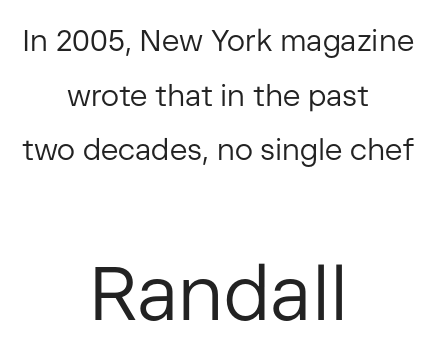
Nothing heavy about these letters — not bold at all. Note: smaller setting up top, larger setting below. This rendering features lettering with no underline. This sample uses plain, unmodified letter spacing.
